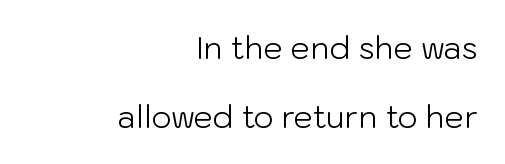
Every stem runs plumb, perpendicular to the baseline. Reading down the column, the eye jumps a long way to each next line. Bare-footed words on every line. The font is comparable to plain body text, perhaps lighter. Note: no serifs on the glyphs. Inter-character spacing is left at the font's built-in metrics.
